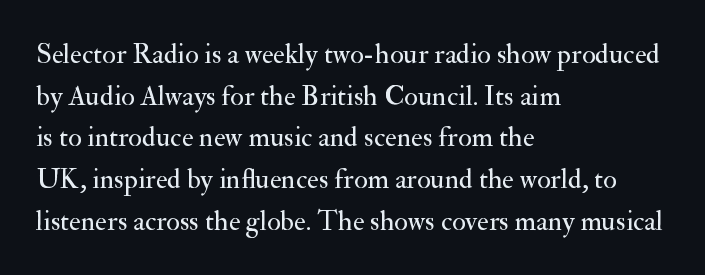
The image shows 28 px regular-weight serif type, upright; set left-aligned, normal line spacing (1.49x), normal letter spacing, not underlined; medium stroke contrast and a small x-height.
